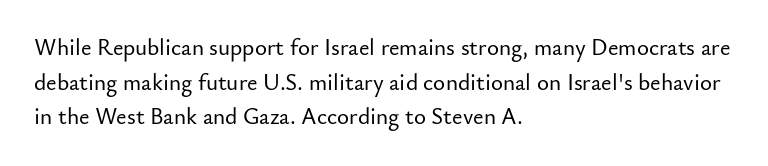
{"italic": "no", "underline": "no", "align": "left", "line_spacing": "normal", "line_spacing_ratio": 1.51, "letter_spacing": "normal", "letter_spacing_em": 0.0, "glyph_px": 23}
